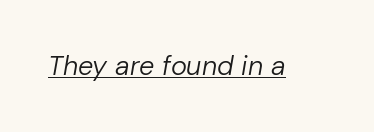
{"italic": "yes", "lean": "right", "slant_degrees": 10, "bold": "no", "underline": "yes", "letter_spacing": "normal", "letter_spacing_em": 0.0, "glyph_px": 27}
